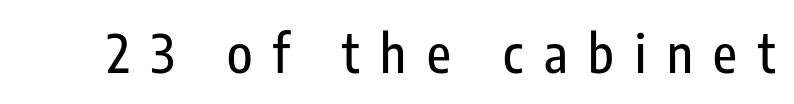
Q: Is the text italic (slanted)? A: No, it is upright.
Q: Is the typeface a serif or a sans-serif typeface? A: Sans-serif.
Q: Is the text underlined? A: No.
Q: Is the spacing between letters normal or unusually wide? A: Unusually wide.
Q: Width (condensed, normal, or wide)? A: Condensed.
Q: Stroke contrast? A: Low.
Q: x-height? A: Medium.
Q: Monospaced? A: No.
